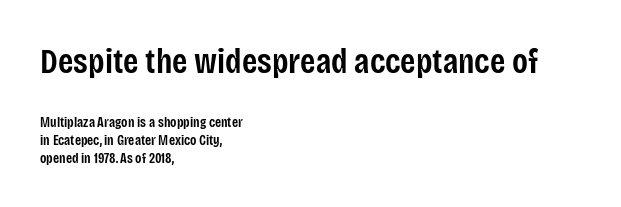
Q: Is the text bold? A: Semi-bold.
Q: Is the text italic (slanted)? A: No, it is upright.
Q: Is the typeface a serif or a sans-serif typeface? A: Sans-serif.
Q: Is the text underlined? A: No.
Q: How is the paragraph aligned? A: Left-aligned.
Q: Is the spacing between letters normal or unusually wide? A: Normal.
Q: Is the spacing between lines tight, normal or loose? A: Normal.
Q: Which block of text is set in a larger size, the first (top) or the second (bottom)? A: The first (top) one.
Q: Width (condensed, normal, or wide)? A: Condensed.
Q: Stroke contrast? A: Low.
Q: x-height? A: Large.
Q: Monospaced? A: No.
